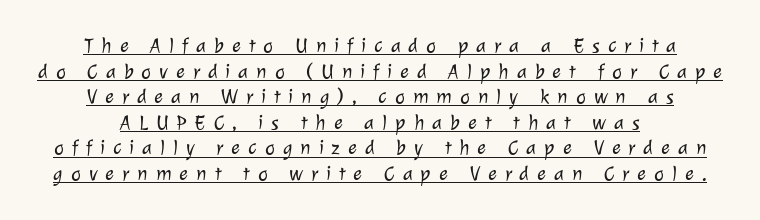
The image shows 21 px text type; set centered, line spacing 1.22x, unusually wide letter spacing (+0.38 em), underlined.
